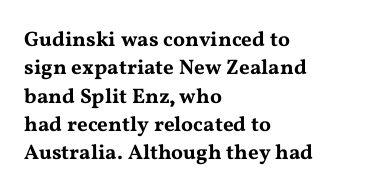
Posture: upright roman. The foot of each line stays bare and open. The passage shown stacks its lines at a standard gap. Alignment: flush left. The horizontal fit of the characters is conventional and even.
